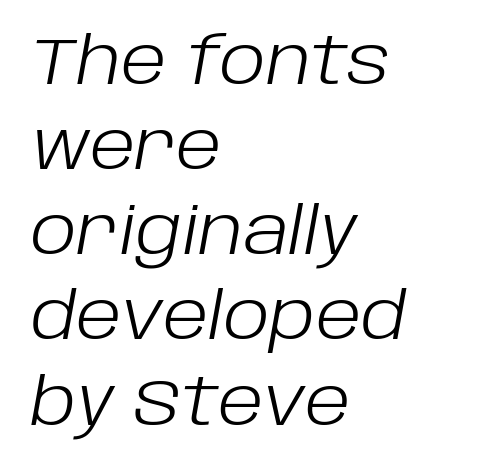
Clear beneath every line of the passage. Layout note: lines flush left. One glance says typical: line gaps are just what's usual. Looks like regular typesetting: each glyph gets only the width it needs. Italic: yes, the glyphs are oblique. The horizontal fit of the characters is conventional and even.
